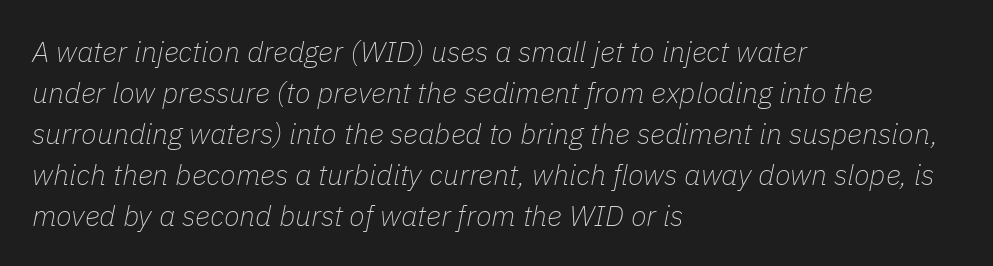
The image shows 29 px thin type, italic (leaning right); set left-aligned, normal line spacing (1.41x), normal letter spacing, not underlined; low stroke contrast and a medium x-height.
